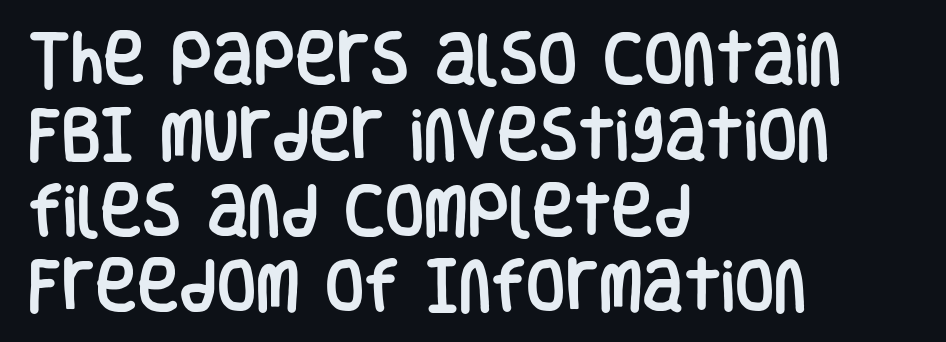
Italic: no, the glyphs are upright roman. Descenders hang freely into open space. Varying glyph widths throughout — classic text-font behaviour. A typesetter would label this face a sans. A normal amount of white space separates one row of letters from the next.
